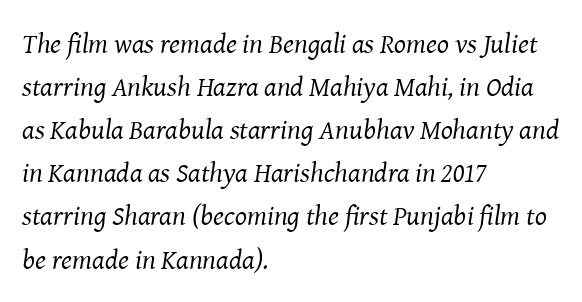
Q: Is the text bold? A: No.
Q: Is the text italic (slanted)? A: Yes, it leans right by about 8 degrees.
Q: Is the typeface a serif or a sans-serif typeface? A: Serif.
Q: Is the text underlined? A: No.
Q: How is the paragraph aligned? A: Left-aligned.
Q: Is the spacing between letters normal or unusually wide? A: Normal.
Q: Is the spacing between lines tight, normal or loose? A: Normal.
Q: Width (condensed, normal, or wide)? A: Normal.
Q: Stroke contrast? A: Medium.
Q: x-height? A: Medium.
Q: Monospaced? A: No.
